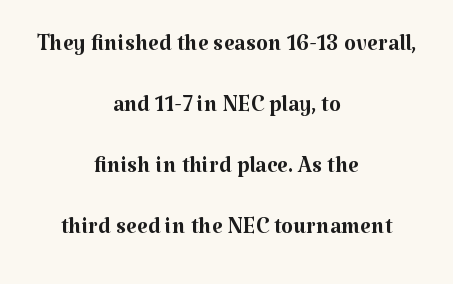
The image shows 31 px regular-weight serif type, upright; set centered, loose line spacing (1.97x), normal letter spacing, not underlined; medium stroke contrast and a medium x-height.
